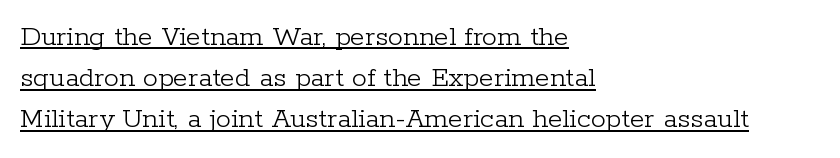
The image shows 30 px light serif type, upright; set left-aligned, normal line spacing (1.37x), normal letter spacing, underlined; low stroke contrast and a medium x-height.
